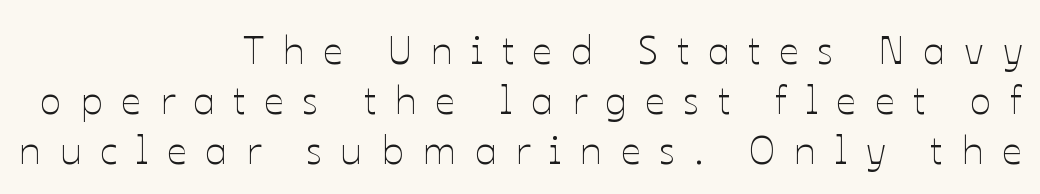
{"italic": "no", "bold": "no", "weight": "thin", "width": "normal", "stroke_contrast": "low", "x_height": "medium", "monospaced": "no", "underline": "no", "align": "right", "line_spacing": "normal", "line_spacing_ratio": 1.25, "letter_spacing": "wide", "letter_spacing_em": 0.46, "glyph_px": 40}
